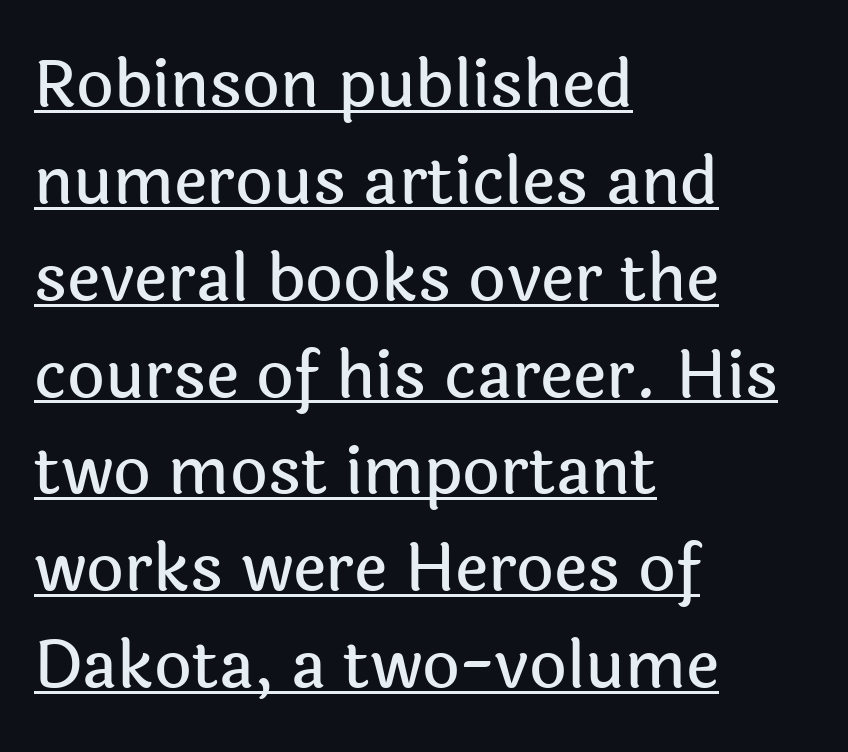
{"serif": "no", "italic": "no", "width": "normal", "x_height": "medium", "monospaced": "no", "underline": "yes", "align": "left", "line_spacing": "normal", "line_spacing_ratio": 1.49, "letter_spacing": "normal", "letter_spacing_em": 0.0, "glyph_px": 65}
